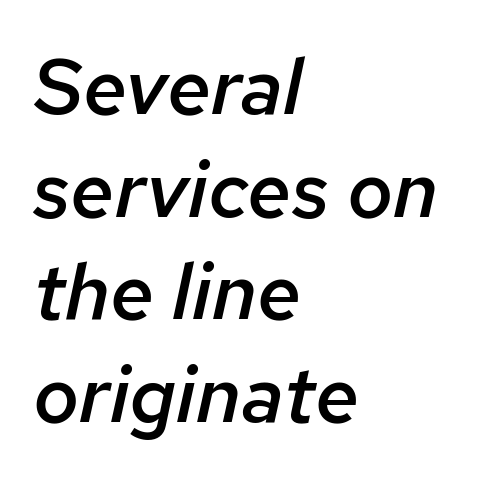
The image shows 79 px semibold type, italic (leaning right); set left-aligned, normal line spacing (1.3x), normal letter spacing, not underlined; low stroke contrast and a medium x-height.
